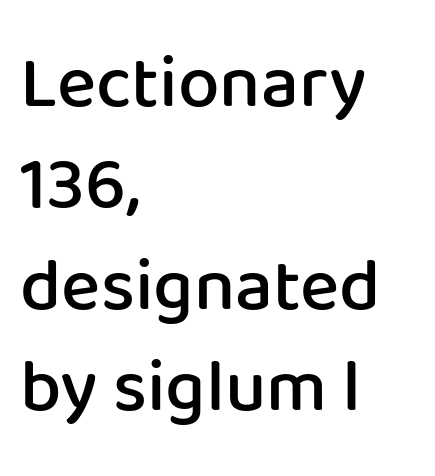
{"serif": "no", "italic": "no", "bold": "semi", "weight": "semibold", "width": "normal", "stroke_contrast": "low", "x_height": "medium", "monospaced": "no", "underline": "no", "align": "left", "line_spacing": "normal", "line_spacing_ratio": 1.37, "letter_spacing": "normal", "letter_spacing_em": 0.0, "glyph_px": 74}
